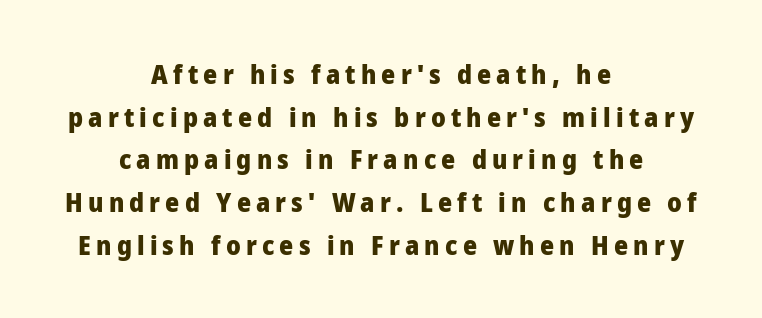
Q: Is the text bold? A: Yes.
Q: Is the text italic (slanted)? A: No, it is upright.
Q: Is the text underlined? A: No.
Q: How is the paragraph aligned? A: Centered.
Q: Is the spacing between lines tight, normal or loose? A: Normal.
